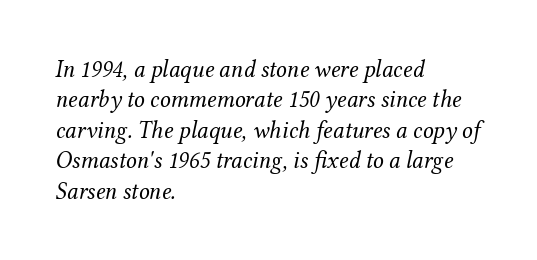
Q: Is the text bold? A: No.
Q: Is the text italic (slanted)? A: Yes, it leans right by about 12 degrees.
Q: Is the text underlined? A: No.
Q: How is the paragraph aligned? A: Left-aligned.
Q: Is the spacing between letters normal or unusually wide? A: Normal.
Q: Is the spacing between lines tight, normal or loose? A: Normal.
